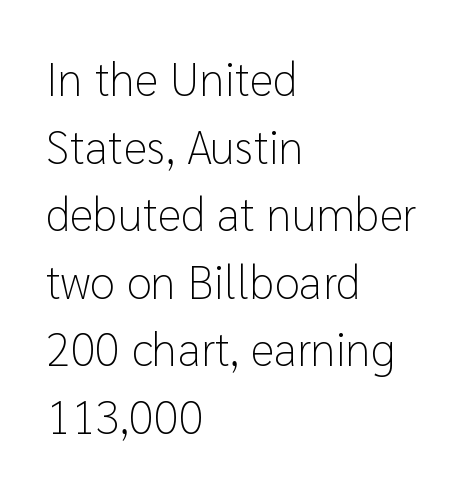
Q: Is the text bold? A: No.
Q: Is the text italic (slanted)? A: No, it is upright.
Q: Is the typeface a serif or a sans-serif typeface? A: Sans-serif.
Q: Is the text underlined? A: No.
Q: How is the paragraph aligned? A: Left-aligned.
Q: Is the spacing between letters normal or unusually wide? A: Normal.
Q: Is the spacing between lines tight, normal or loose? A: Normal.
Q: Width (condensed, normal, or wide)? A: Normal.
Q: Stroke contrast? A: Low.
Q: x-height? A: Medium.
Q: Monospaced? A: No.
